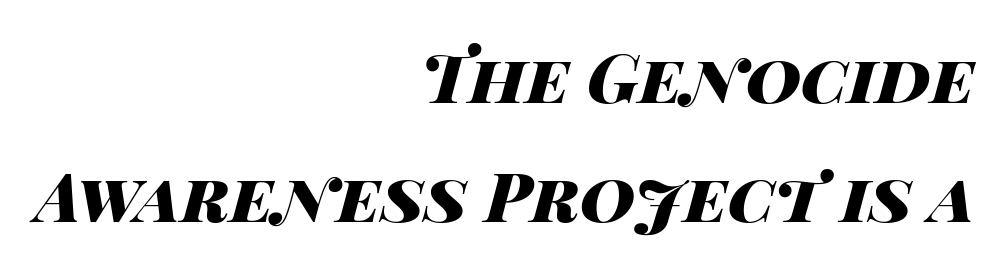
Q: Is the text bold? A: Yes.
Q: Is the text italic (slanted)? A: Yes, it leans right by about 14 degrees.
Q: Is the text underlined? A: No.
Q: How is the paragraph aligned? A: Right-aligned.
Q: Is the spacing between letters normal or unusually wide? A: Normal.
Q: Width (condensed, normal, or wide)? A: Wide.
Q: Stroke contrast? A: High.
Q: x-height? A: Large.
Q: Monospaced? A: No.
